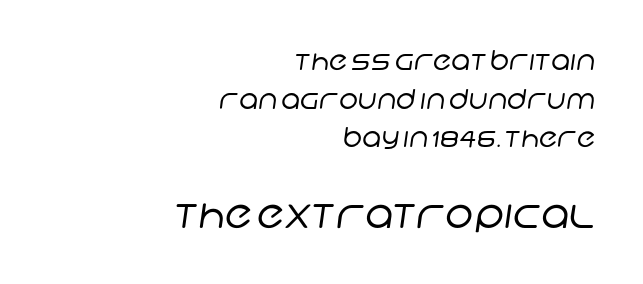
What's the leading like? Ordinary, nothing unusual. Horizontal alignment here is rightward, an uncommon choice for prose. Type without underlining. This is sans-serif lettering, the kind often seen on screens and signage.
